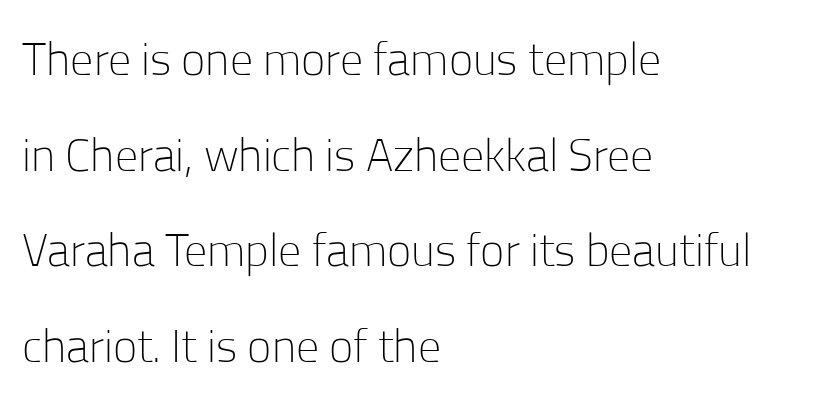
{"serif": "no", "italic": "no", "bold": "no", "weight": "light", "width": "normal", "stroke_contrast": "low", "x_height": "medium", "monospaced": "no", "underline": "no", "align": "left", "line_spacing": "loose", "line_spacing_ratio": 2.08, "letter_spacing": "normal", "letter_spacing_em": 0.0, "glyph_px": 46}
